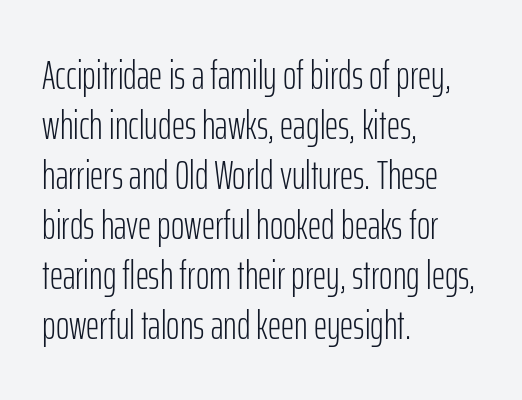
The image shows 41 px light, condensed sans-serif type, upright; set left-aligned, line spacing 1.22x, normal letter spacing, not underlined; low stroke contrast and a medium x-height.
